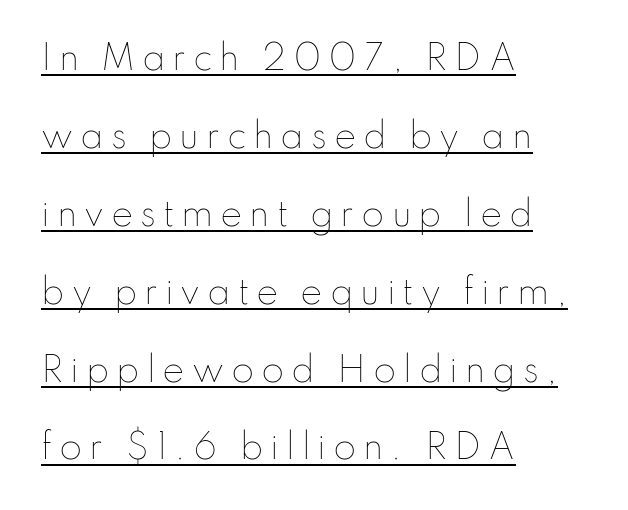
The image shows 33 px thin type, upright; set left-aligned, loose line spacing (2.36x), unusually wide letter spacing (+0.21 em), underlined; low stroke contrast and a small x-height.
